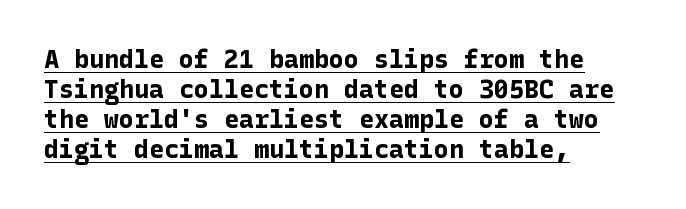
{"italic": "no", "bold": "yes", "underline": "yes", "align": "left", "line_spacing_ratio": 1.2, "letter_spacing": "normal", "letter_spacing_em": 0.0, "glyph_px": 25}
